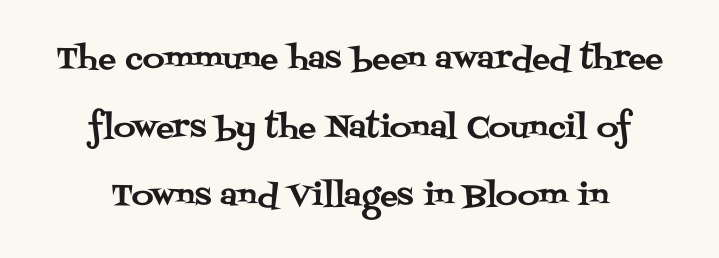
Q: Is the text italic (slanted)? A: No, it is upright.
Q: Is the typeface a serif or a sans-serif typeface? A: Serif.
Q: Is the text underlined? A: No.
Q: How is the paragraph aligned? A: Centered.
Q: Is the spacing between letters normal or unusually wide? A: Normal.
Q: Is the spacing between lines tight, normal or loose? A: Loose.
Q: Width (condensed, normal, or wide)? A: Normal.
Q: Stroke contrast? A: Medium.
Q: x-height? A: Large.
Q: Monospaced? A: No.
